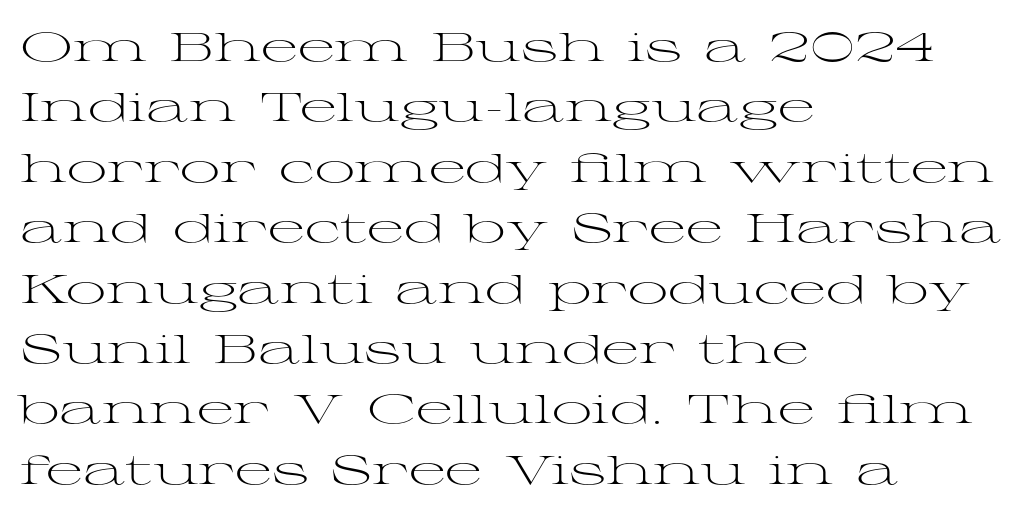
{"serif": "yes", "italic": "no", "bold": "no", "weight": "light", "width": "wide", "stroke_contrast": "medium", "x_height": "medium", "monospaced": "no", "underline": "no", "align": "left", "line_spacing": "normal", "line_spacing_ratio": 1.51, "letter_spacing": "normal", "letter_spacing_em": 0.0, "glyph_px": 40}
